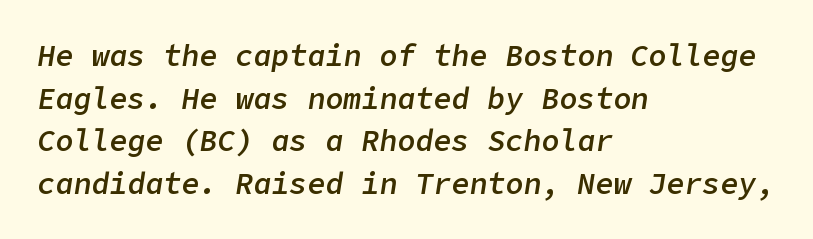
This rendering features lettering with no underline. Typeset ragged right — the left edge is the straight one. Notice how descenders clear the ascenders below comfortably — that's standard leading. What stands out about the letter spacing? Nothing — it is the standard amount. Compared with an ordinary text face, these strokes are moderately heavier — a semibold. Yep, that's italic — everything's leaning.
